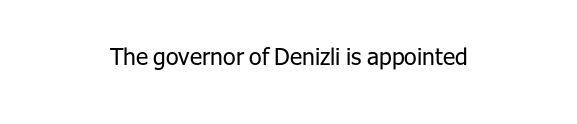
Q: Is the text bold? A: No.
Q: Is the text italic (slanted)? A: No, it is upright.
Q: Is the text underlined? A: No.
Q: How is the paragraph aligned? A: Centered.
Q: Is the spacing between letters normal or unusually wide? A: Normal.
